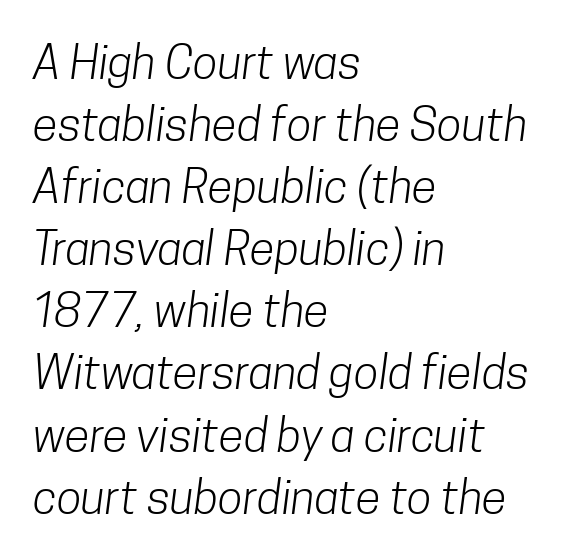
The image shows 46 px light, condensed sans-serif type; set left-aligned, normal line spacing (1.35x), normal letter spacing, not underlined; low stroke contrast and a medium x-height.
